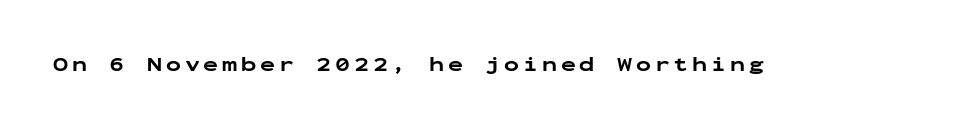
Q: Is the text bold? A: Yes.
Q: Is the text italic (slanted)? A: No, it is upright.
Q: Is the text underlined? A: No.
